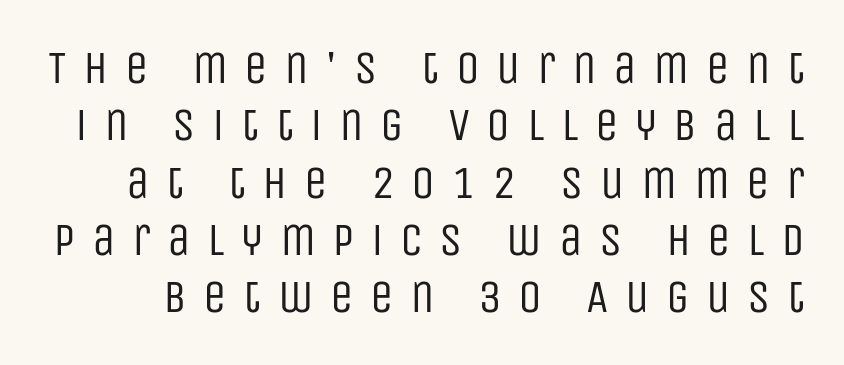
The image shows 47 px regular-weight, condensed sans-serif type, upright; set line spacing 1.22x, unusually wide letter spacing (+0.35 em), not underlined; low stroke contrast and a large x-height.
